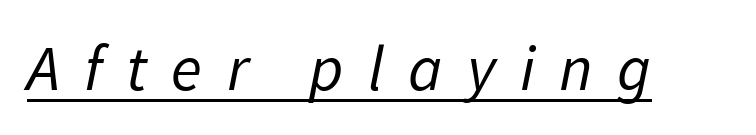
Every word sits above its own underline. Spacing verdict: proportional, widths tailored to each character. Weight class: somewhere from thin through regular. The glyphs look as if they've been sheared to an angle. Glyph-to-glyph distance is far greater than everyday printed text.
